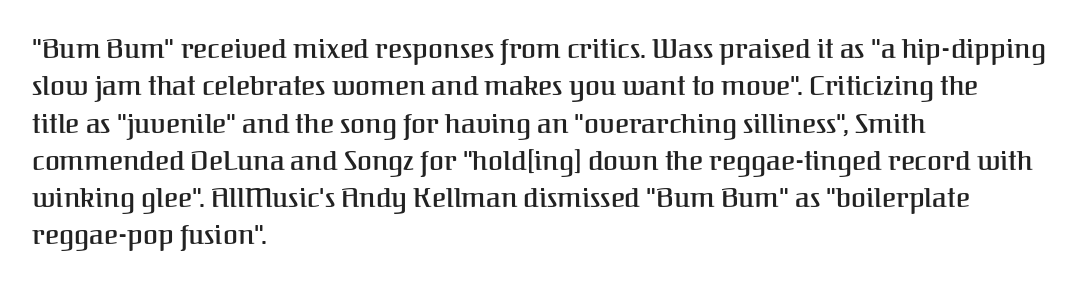
Normally led — the rows are evenly, conventionally spaced. Letter spacing: default. This is the regular roman posture of the typeface. Clear beneath every line of the passage. This rendering uses left alignment, leaving the right contour irregular.
